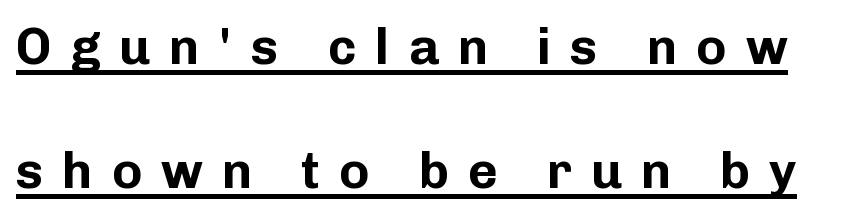
Emphasis is given by a line drawn under the lettering. In terms of posture, this sample is upright. This block would shrink considerably if given ordinary leading; it's expanded now. Typographically, this falls in the sans-serif category.
